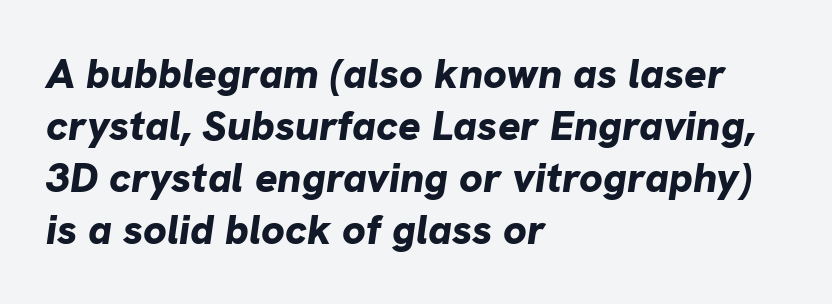
Q: Is the text bold? A: Yes.
Q: Is the text italic (slanted)? A: Yes, it leans right by about 8 degrees.
Q: Is the text underlined? A: No.
Q: How is the paragraph aligned? A: Left-aligned.
Q: Is the spacing between letters normal or unusually wide? A: Normal.
Q: Width (condensed, normal, or wide)? A: Normal.
Q: Stroke contrast? A: Low.
Q: x-height? A: Medium.
Q: Monospaced? A: No.
